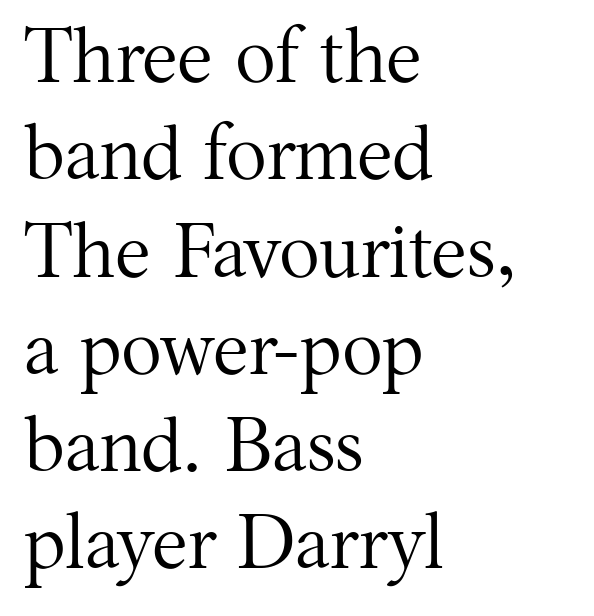
Nobody drew a line under any word here. Designer's note — italics off, roman on. The rendering uses natural spacing where letterforms have individual widths. Short note: letters normally spaced.
